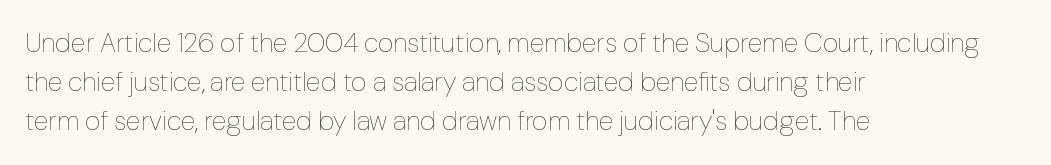
Q: Is the text bold? A: No.
Q: Is the text italic (slanted)? A: No, it is upright.
Q: Is the text underlined? A: No.
Q: How is the paragraph aligned? A: Left-aligned.
Q: Is the spacing between letters normal or unusually wide? A: Normal.
Q: Is the spacing between lines tight, normal or loose? A: Normal.
